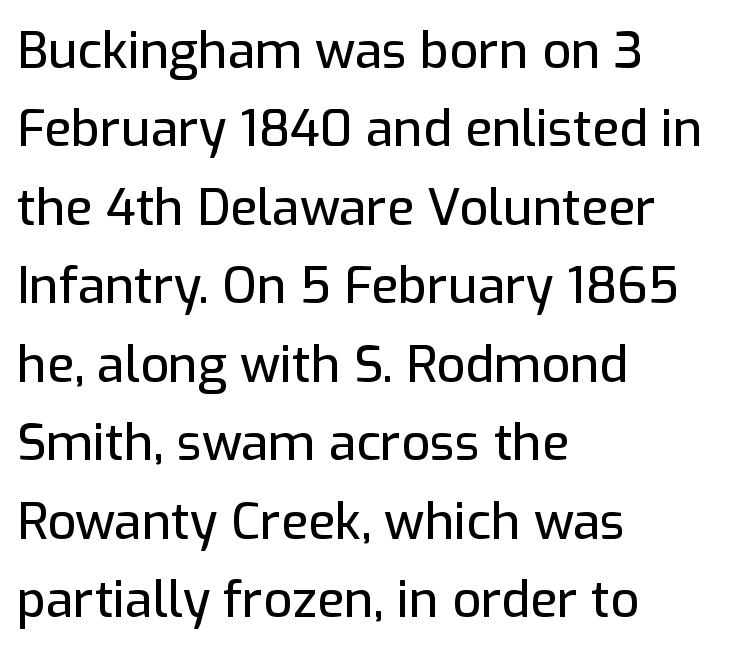
The image shows 50 px sans-serif type, upright; set left-aligned, normal line spacing (1.57x), normal letter spacing, not underlined; low stroke contrast and a medium x-height.
